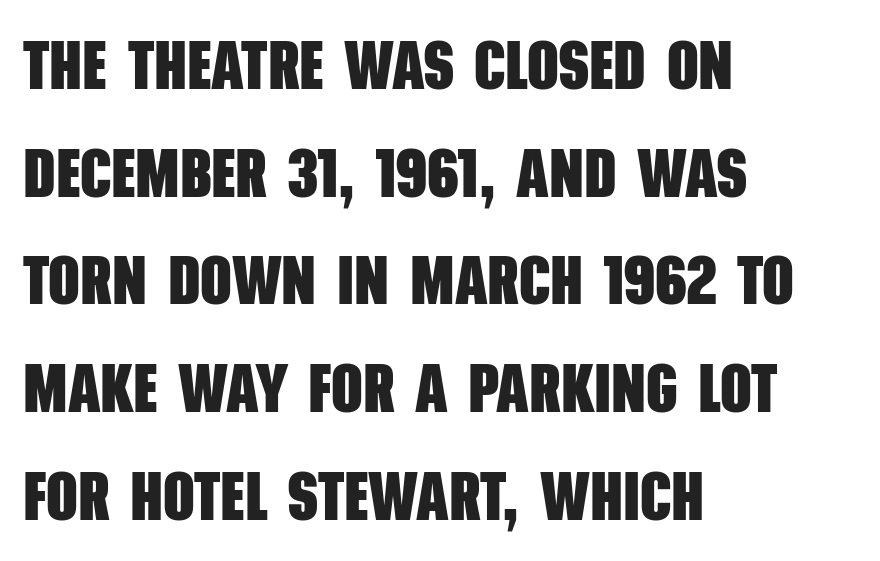
{"serif": "no", "bold": "yes", "weight": "heavy", "width": "condensed", "stroke_contrast": "low", "x_height": "large", "monospaced": "no", "underline": "no", "align": "left", "line_spacing": "normal", "line_spacing_ratio": 1.56, "letter_spacing": "normal", "letter_spacing_em": 0.0, "glyph_px": 69}
